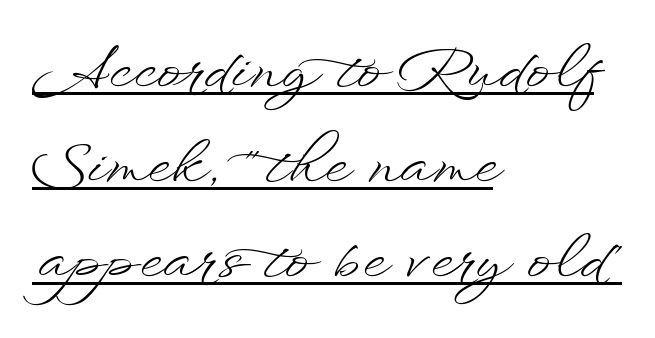
Q: Is the text bold? A: No.
Q: Is the text italic (slanted)? A: Yes.
Q: Is the text underlined? A: Yes.
Q: How is the paragraph aligned? A: Left-aligned.
Q: Is the spacing between letters normal or unusually wide? A: Normal.
Q: Is the spacing between lines tight, normal or loose? A: Normal.
Q: Width (condensed, normal, or wide)? A: Wide.
Q: Stroke contrast? A: Low.
Q: x-height? A: Small.
Q: Monospaced? A: No.
